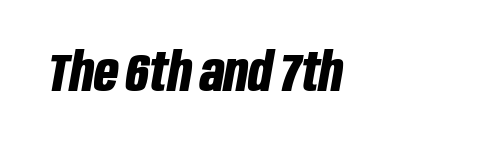
Q: Is the text bold? A: Yes.
Q: Is the text italic (slanted)? A: Yes, it leans right by about 10 degrees.
Q: Is the text underlined? A: No.
Q: How is the paragraph aligned? A: Left-aligned.
Q: Is the spacing between letters normal or unusually wide? A: Normal.
Q: Width (condensed, normal, or wide)? A: Condensed.
Q: Stroke contrast? A: Low.
Q: x-height? A: Large.
Q: Monospaced? A: No.
